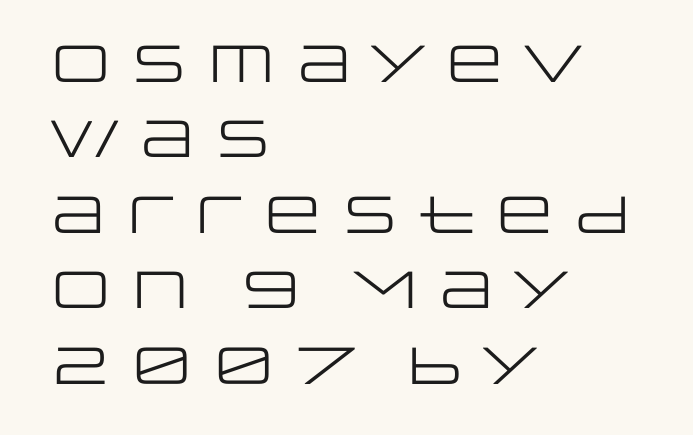
The image shows 52 px regular-weight, wide sans-serif type, upright; set left-aligned, normal line spacing (1.45x), normal letter spacing, not underlined; low stroke contrast and a large x-height.
